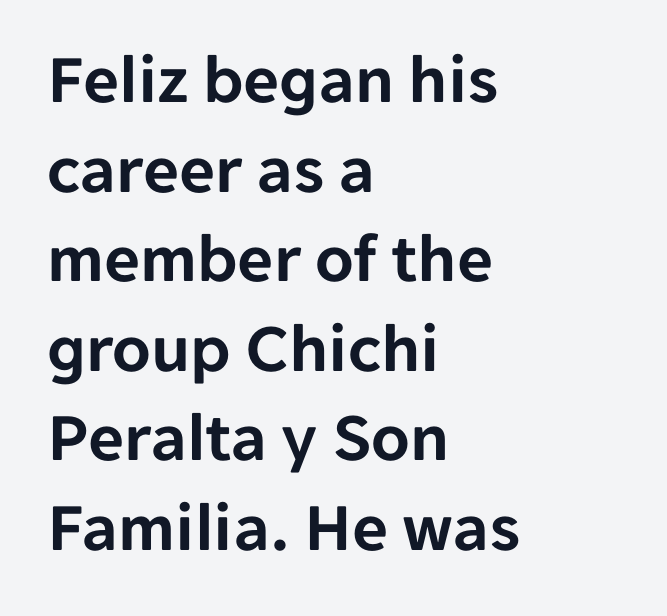
The image shows 70 px sans-serif type, upright; set left-aligned, normal line spacing (1.28x), normal letter spacing, not underlined; low stroke contrast and a medium x-height.
